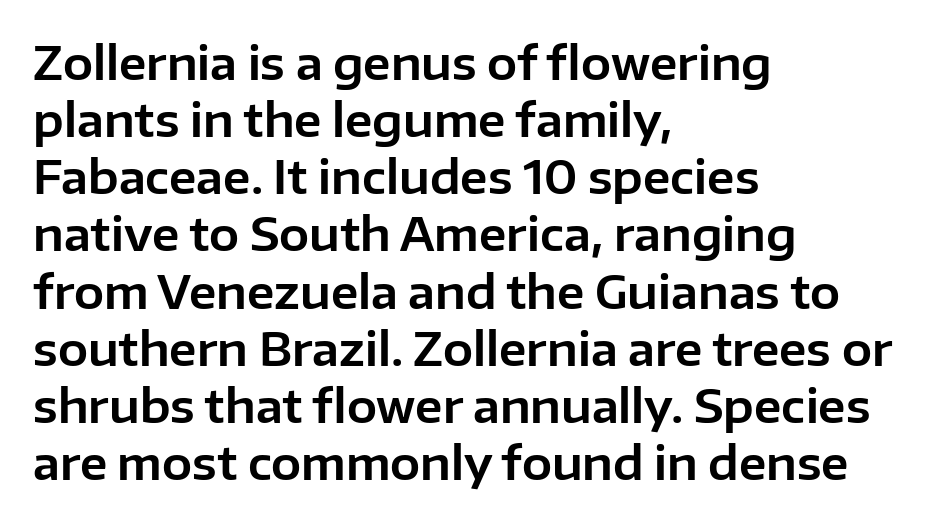
Spacing verdict: proportional, widths tailored to each character. In terms of leading, this rendering sits right in the middle. The letters stand upright; this is a roman face. This rendering features lettering with no underline. Where is the straight margin? On the left.
